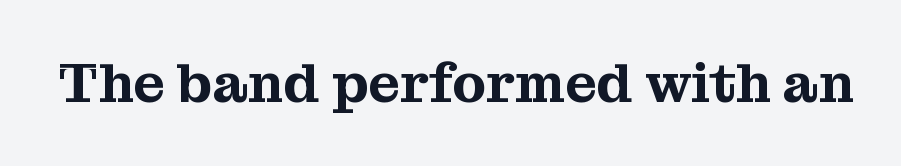
Q: Is the text italic (slanted)? A: No, it is upright.
Q: Is the typeface a serif or a sans-serif typeface? A: Serif.
Q: Is the text underlined? A: No.
Q: Is the spacing between letters normal or unusually wide? A: Normal.
Q: Width (condensed, normal, or wide)? A: Normal.
Q: Stroke contrast? A: Medium.
Q: x-height? A: Medium.
Q: Monospaced? A: No.
